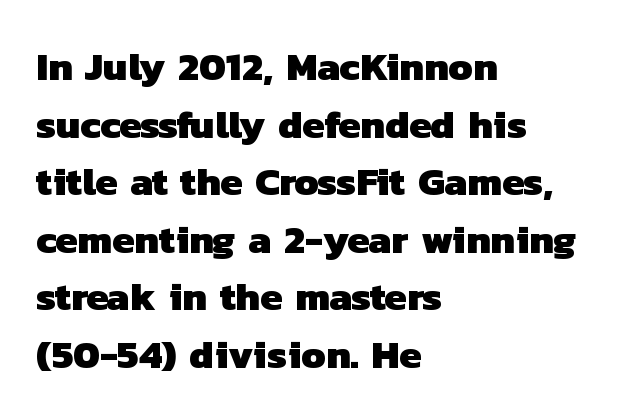
Q: Is the text bold? A: Yes.
Q: Is the typeface a serif or a sans-serif typeface? A: Sans-serif.
Q: Is the text underlined? A: No.
Q: How is the paragraph aligned? A: Left-aligned.
Q: Is the spacing between letters normal or unusually wide? A: Normal.
Q: Is the spacing between lines tight, normal or loose? A: Normal.
Q: Width (condensed, normal, or wide)? A: Normal.
Q: Stroke contrast? A: Low.
Q: x-height? A: Medium.
Q: Monospaced? A: No.
